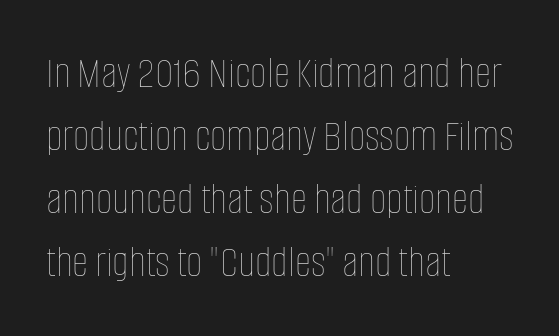
The image shows 45 px thin, condensed type, upright; set left-aligned, normal line spacing (1.4x), normal letter spacing, not underlined; low stroke contrast and a large x-height.
